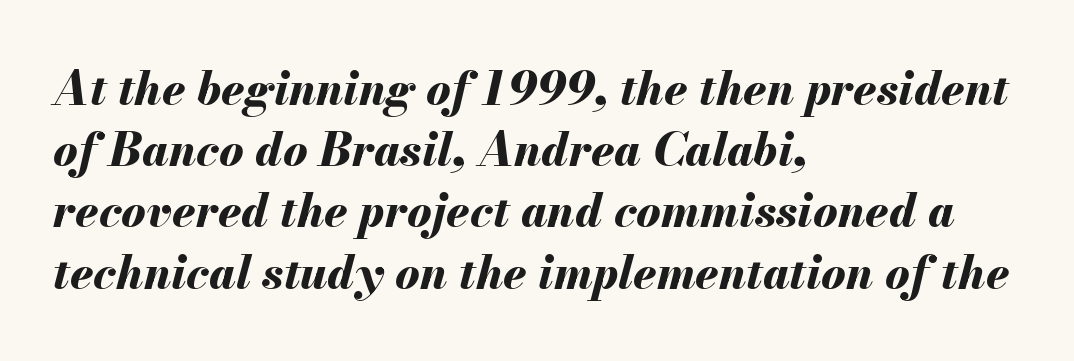
Q: Is the text bold? A: Yes.
Q: Is the text italic (slanted)? A: Yes, it leans right by about 13 degrees.
Q: Is the text underlined? A: No.
Q: How is the paragraph aligned? A: Left-aligned.
Q: Is the spacing between letters normal or unusually wide? A: Normal.
Q: Is the spacing between lines tight, normal or loose? A: Normal.
Q: Width (condensed, normal, or wide)? A: Normal.
Q: Stroke contrast? A: Medium.
Q: x-height? A: Small.
Q: Monospaced? A: No.
